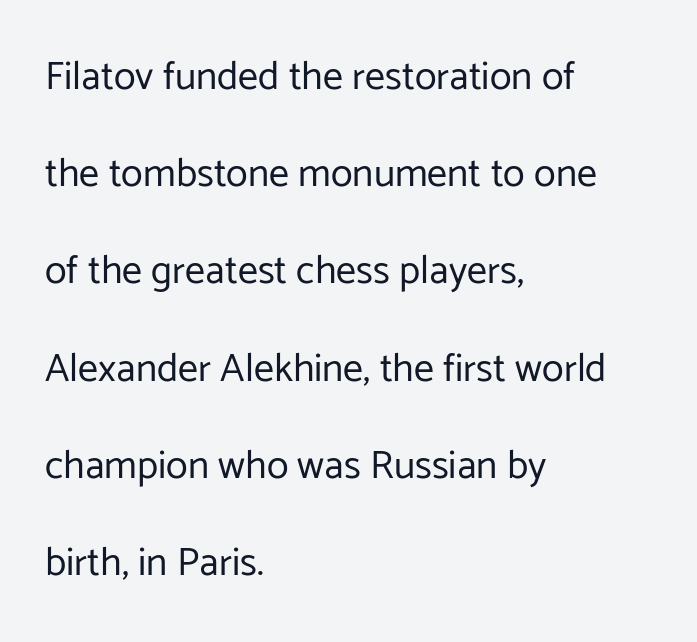
The image shows 40 px regular-weight sans-serif type, upright; set left-aligned, loose line spacing (2.43x), normal letter spacing, not underlined; low stroke contrast and a medium x-height.
